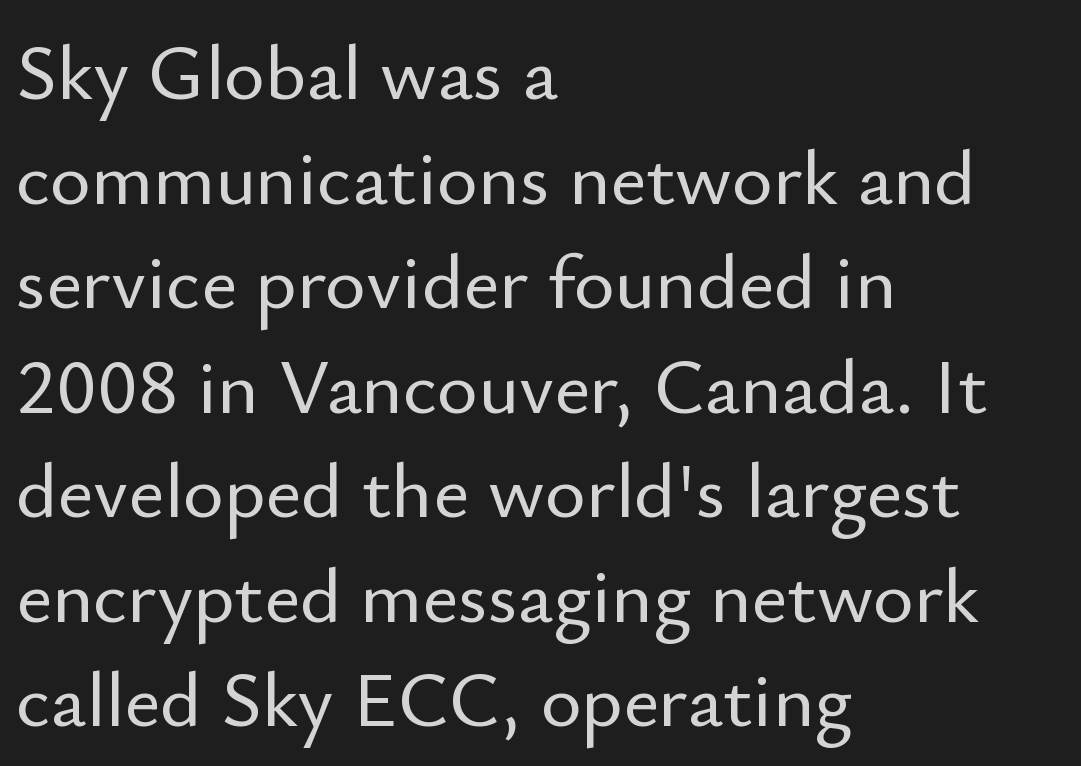
{"serif": "no", "italic": "no", "width": "normal", "stroke_contrast": "low", "x_height": "small", "monospaced": "no", "underline": "no", "align": "left", "line_spacing": "normal", "line_spacing_ratio": 1.34, "letter_spacing": "normal", "letter_spacing_em": 0.0, "glyph_px": 78}
